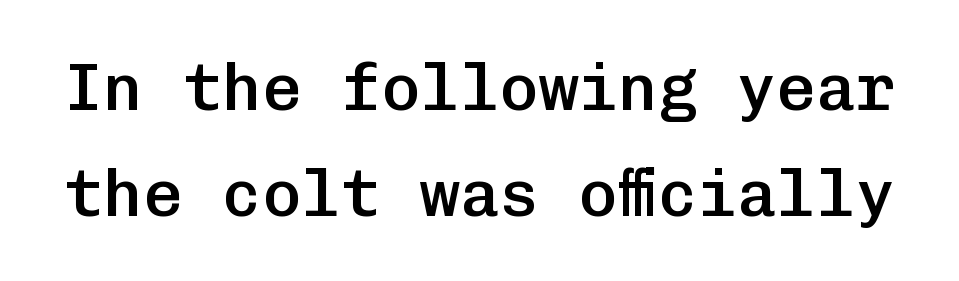
Q: Is the text bold? A: Semi-bold.
Q: Is the text italic (slanted)? A: No, it is upright.
Q: Is the typeface a serif or a sans-serif typeface? A: Sans-serif.
Q: Is the text underlined? A: No.
Q: Is the spacing between letters normal or unusually wide? A: Normal.
Q: Is the spacing between lines tight, normal or loose? A: Normal.
Q: Width (condensed, normal, or wide)? A: Normal.
Q: Stroke contrast? A: Low.
Q: x-height? A: Medium.
Q: Monospaced? A: Yes.
